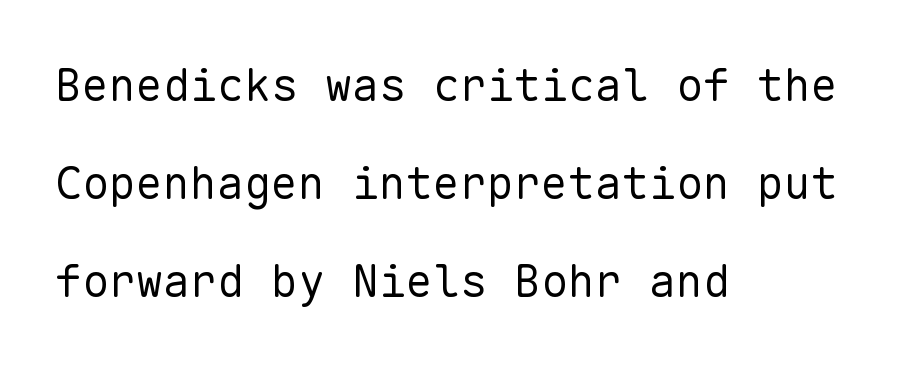
The letters look calm and open, with moderate or lighter stems. Casual observation: everything's shoved over to the left. The space directly below the letters is spotless. Loosely led — the rows are spread out. The axis of the letterforms is exactly vertical. The type family on display is of the sans-serif kind.
